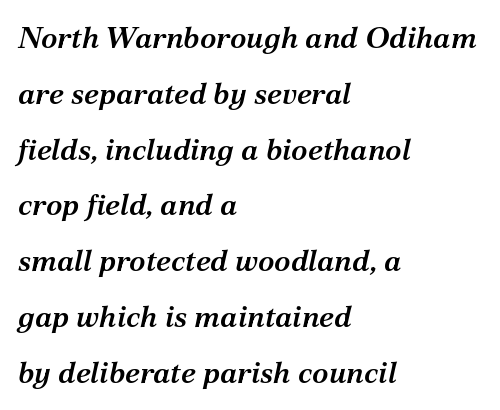
The image shows 30 px semibold serif type, italic (leaning right); set left-aligned, line spacing 1.86x, normal letter spacing, not underlined; medium stroke contrast and a medium x-height.
